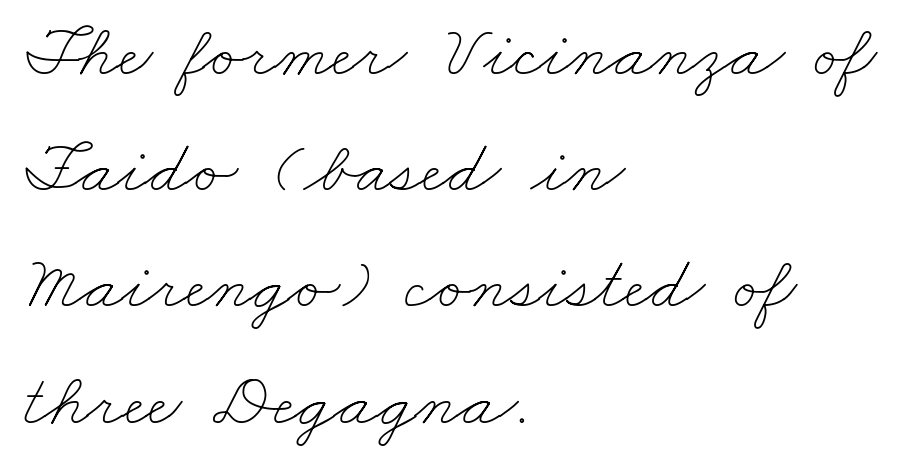
Leftover space on each line is placed entirely after the last word. Letters have the restrained weight of plain body copy at most. Tracking value appears to be zero — textbook default spacing. Whoever set this chose a conventional vertical rhythm. The letters advance in unequal steps, a hallmark of proportional type. Decoration check: the copy has no underline.
